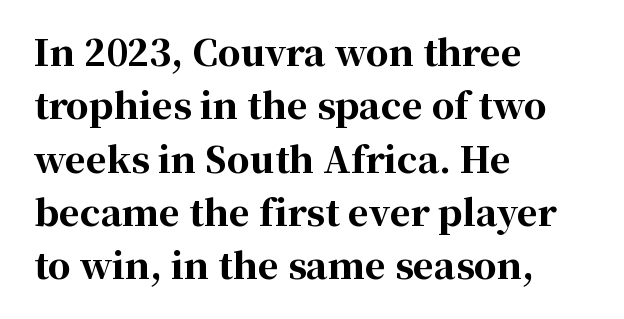
{"serif": "yes", "italic": "no", "bold": "yes", "weight": "bold", "width": "normal", "stroke_contrast": "high", "x_height": "medium", "monospaced": "no", "underline": "no", "align": "left", "line_spacing": "normal", "line_spacing_ratio": 1.48, "letter_spacing": "normal", "letter_spacing_em": 0.0, "glyph_px": 36}
